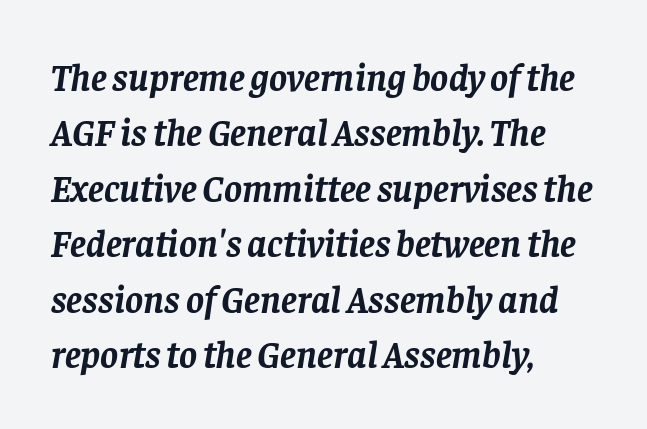
{"serif": "yes", "italic": "yes", "lean": "right", "slant_degrees": 8, "bold": "yes", "weight": "semibold", "width": "normal", "stroke_contrast": "low", "x_height": "large", "monospaced": "no", "underline": "no", "align": "left", "line_spacing": "normal", "line_spacing_ratio": 1.46, "letter_spacing": "normal", "letter_spacing_em": 0.0, "glyph_px": 38}
